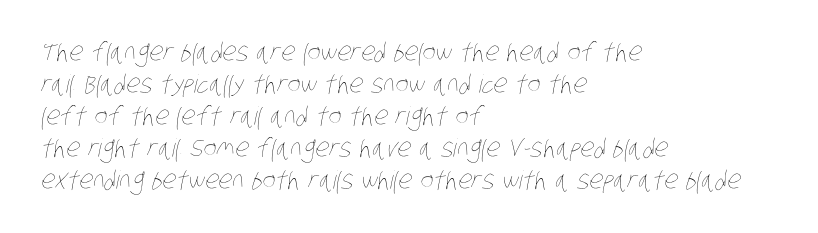
{"bold": "no", "underline": "no", "align": "left", "line_spacing": "normal", "line_spacing_ratio": 1.28, "letter_spacing": "normal", "letter_spacing_em": 0.0, "glyph_px": 25}
